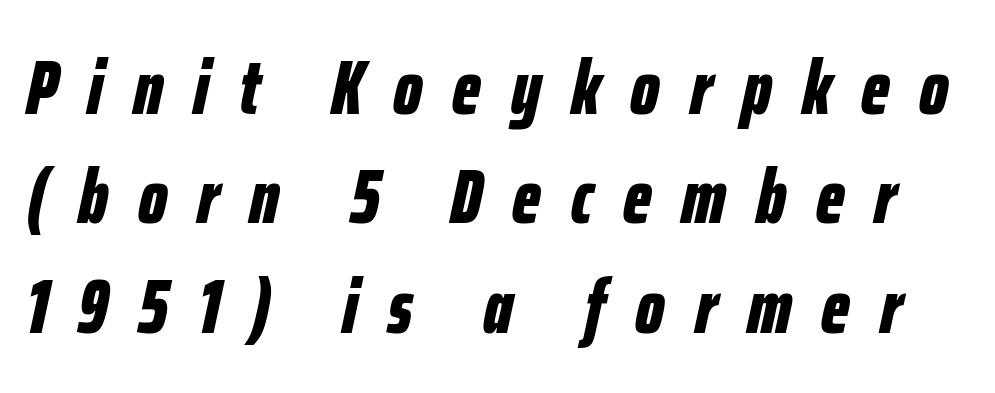
Q: Is the text bold? A: Yes.
Q: Is the text italic (slanted)? A: Yes, it leans right by about 12 degrees.
Q: Is the text underlined? A: No.
Q: Is the spacing between letters normal or unusually wide? A: Unusually wide.
Q: Is the spacing between lines tight, normal or loose? A: Normal.
Q: Width (condensed, normal, or wide)? A: Condensed.
Q: Stroke contrast? A: Low.
Q: x-height? A: Medium.
Q: Monospaced? A: No.
